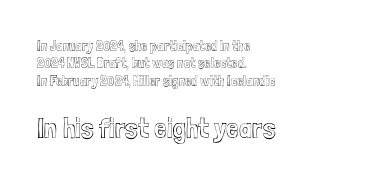
{"italic": "no", "width": "condensed", "x_height": "medium", "monospaced": "no", "underline": "no", "align": "left", "line_spacing_ratio": 1.24, "letter_spacing": "normal", "letter_spacing_em": 0.0, "larger_block": "second", "size_ratio": 2.0, "glyph_px": 28}
